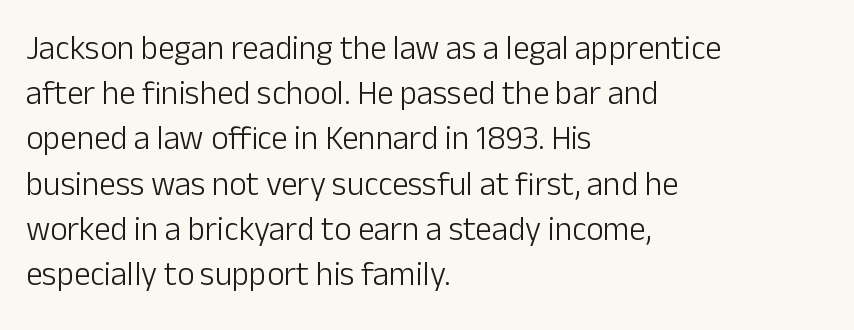
Q: Is the text bold? A: No.
Q: Is the text italic (slanted)? A: No, it is upright.
Q: Is the typeface a serif or a sans-serif typeface? A: Sans-serif.
Q: Is the text underlined? A: No.
Q: How is the paragraph aligned? A: Left-aligned.
Q: Is the spacing between letters normal or unusually wide? A: Normal.
Q: Is the spacing between lines tight, normal or loose? A: Normal.
Q: Width (condensed, normal, or wide)? A: Normal.
Q: Stroke contrast? A: Low.
Q: x-height? A: Medium.
Q: Monospaced? A: No.
